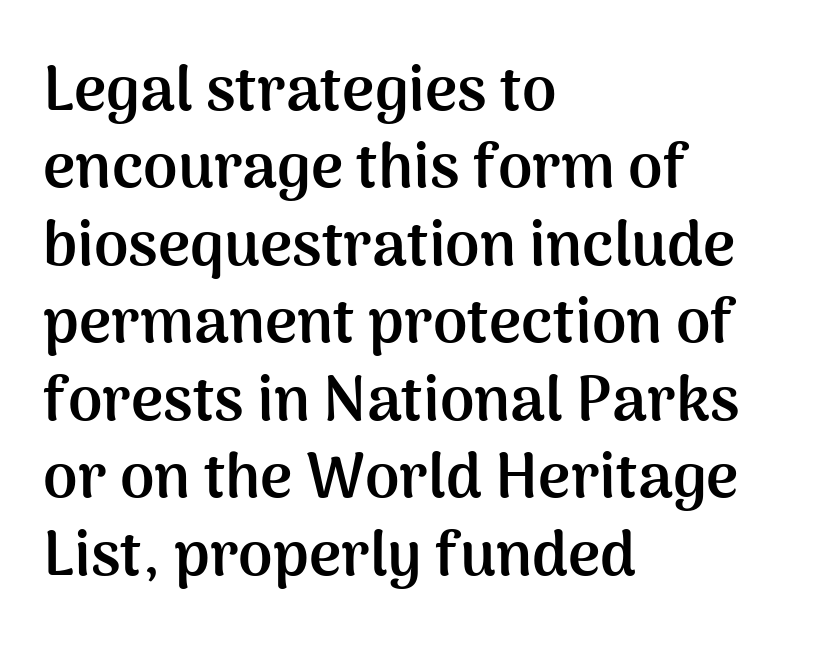
The image shows 62 px semibold sans-serif type, upright; set left-aligned, normal line spacing (1.25x), normal letter spacing, not underlined; medium stroke contrast and a medium x-height.
